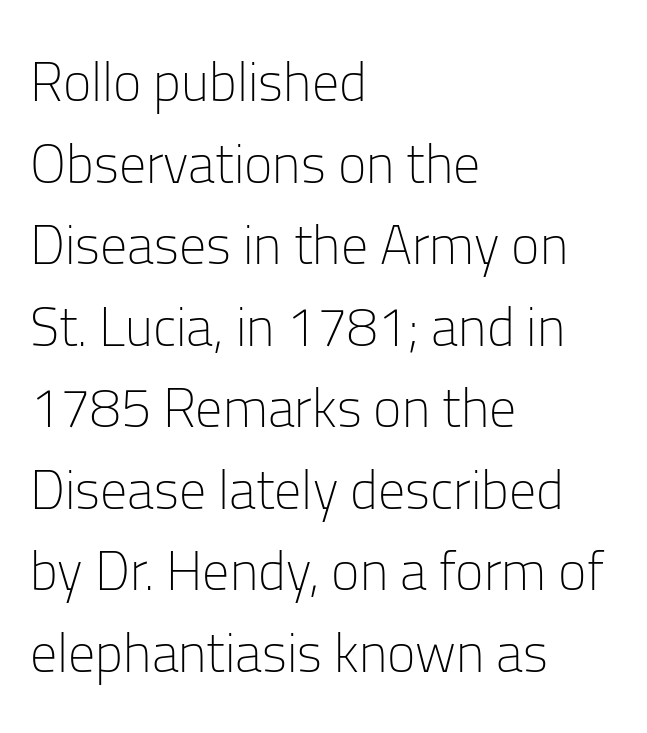
{"serif": "no", "italic": "no", "bold": "no", "weight": "light", "width": "normal", "stroke_contrast": "low", "x_height": "medium", "monospaced": "no", "underline": "no", "align": "left", "line_spacing": "normal", "line_spacing_ratio": 1.51, "letter_spacing": "normal", "letter_spacing_em": 0.0, "glyph_px": 54}
